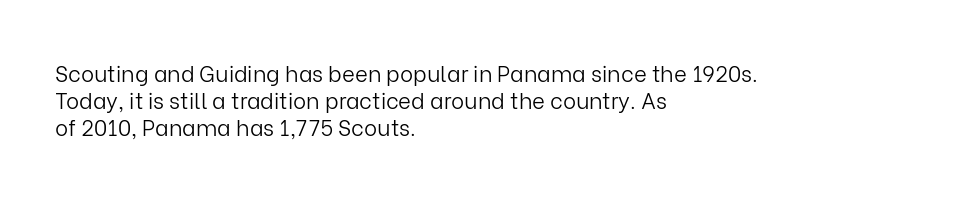
The image shows 22 px text type, upright; set left-aligned, line spacing 1.22x, normal letter spacing, not underlined.
